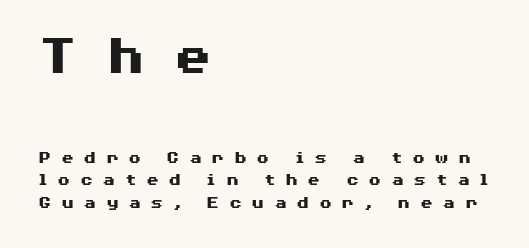
The image shows 57 px heavy, wide sans-serif type, upright; set left-aligned, line spacing 1.18x, unusually wide letter spacing (+0.49 em), not underlined; the first (top) block is 3.0x larger; medium stroke contrast and a medium x-height.
